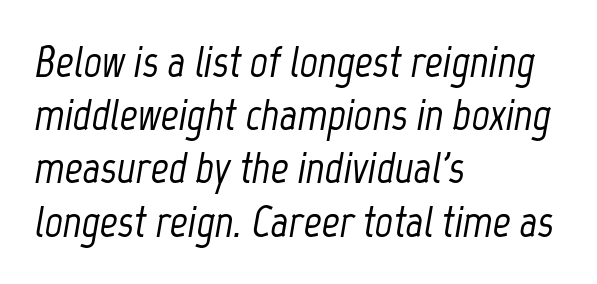
The image shows 44 px condensed type, italic (leaning right); set left-aligned, line spacing 1.21x, normal letter spacing, not underlined; low stroke contrast and a medium x-height.
